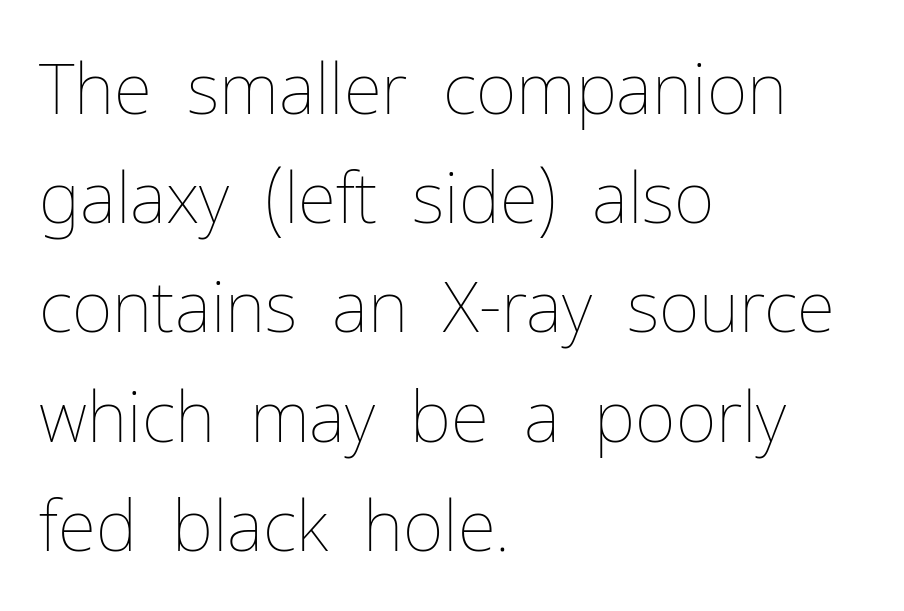
Q: Is the text bold? A: No.
Q: Is the text italic (slanted)? A: No, it is upright.
Q: Is the text underlined? A: No.
Q: How is the paragraph aligned? A: Left-aligned.
Q: Is the spacing between letters normal or unusually wide? A: Normal.
Q: Is the spacing between lines tight, normal or loose? A: Normal.
Q: Width (condensed, normal, or wide)? A: Normal.
Q: Stroke contrast? A: Low.
Q: x-height? A: Medium.
Q: Monospaced? A: No.
